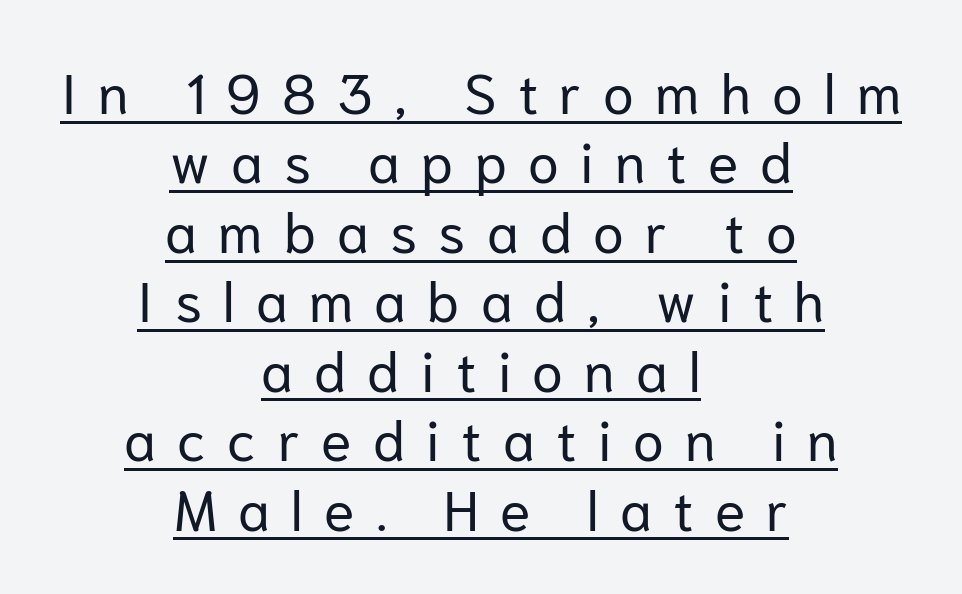
Q: Is the text bold? A: No.
Q: Is the text italic (slanted)? A: No, it is upright.
Q: Is the typeface a serif or a sans-serif typeface? A: Sans-serif.
Q: Is the text underlined? A: Yes.
Q: How is the paragraph aligned? A: Centered.
Q: Is the spacing between letters normal or unusually wide? A: Unusually wide.
Q: Width (condensed, normal, or wide)? A: Normal.
Q: Stroke contrast? A: Low.
Q: x-height? A: Medium.
Q: Monospaced? A: No.
